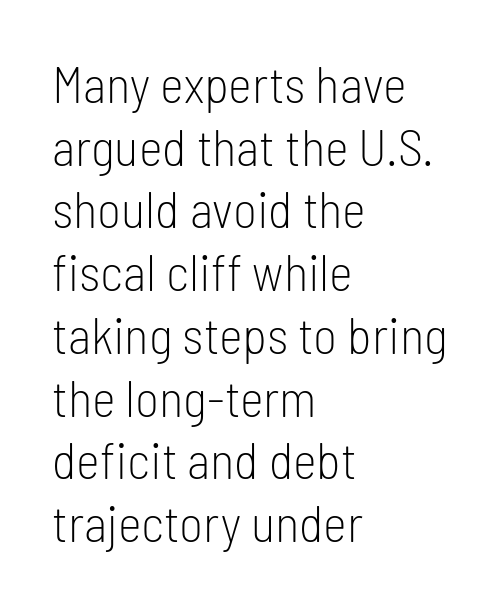
Q: Is the text bold? A: No.
Q: Is the text italic (slanted)? A: No, it is upright.
Q: Is the typeface a serif or a sans-serif typeface? A: Sans-serif.
Q: Is the text underlined? A: No.
Q: How is the paragraph aligned? A: Left-aligned.
Q: Is the spacing between letters normal or unusually wide? A: Normal.
Q: Width (condensed, normal, or wide)? A: Condensed.
Q: Stroke contrast? A: Low.
Q: x-height? A: Medium.
Q: Monospaced? A: No.
